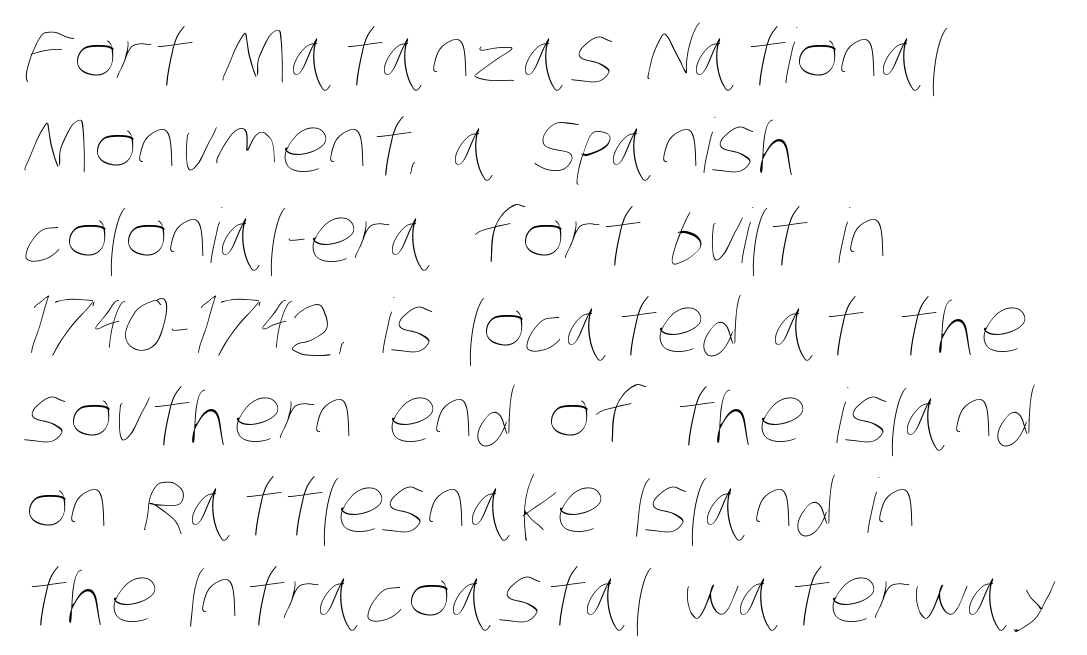
The image shows 75 px thin, condensed type; set left-aligned, line spacing 1.2x, normal letter spacing, not underlined; low stroke contrast and a large x-height.
